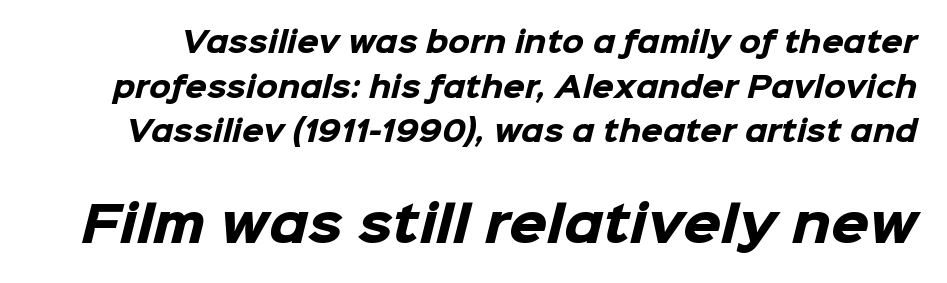
Is this a fixed-width face? No — the glyphs have proportional, varying widths. This sample uses a sans-serif face. Check under the words: just untouched page. What stands out about the letter spacing? Nothing — it is the standard amount.
